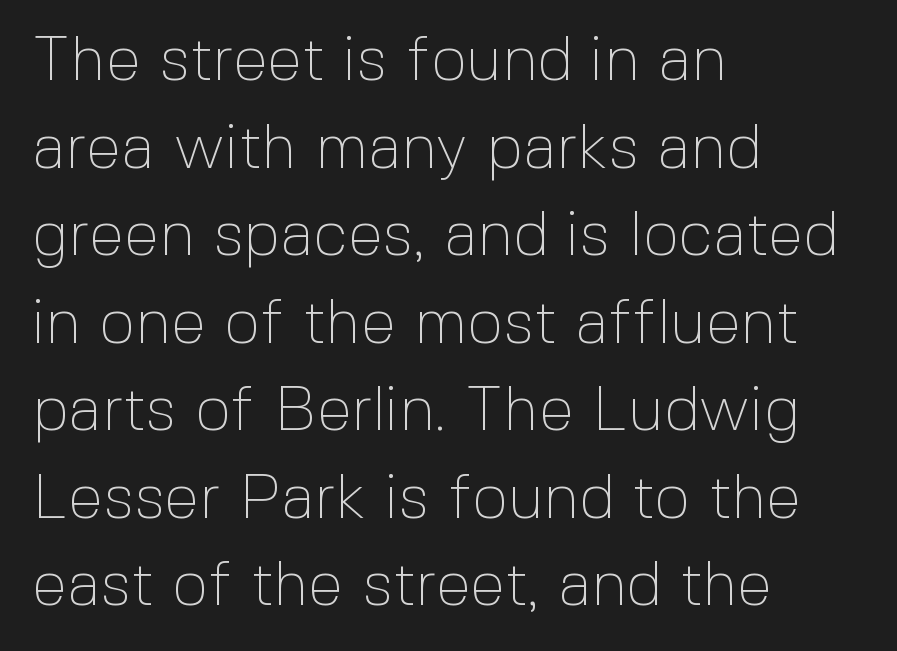
The passage shown is typed in a proportional face where columns would drift. This is not heavy type; no bold has been used. Font category for this specimen: sans-serif. This sample keeps an unexceptional amount of space between lines. This sample uses plain, unmodified letter spacing.
